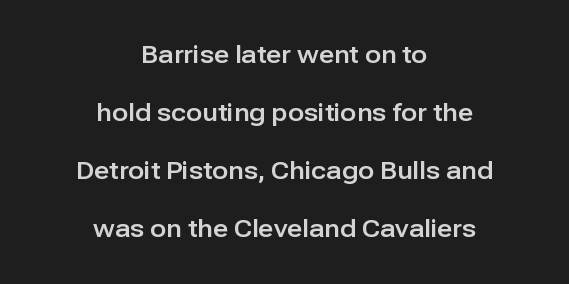
The image shows 24 px text type, upright; set centered, loose line spacing (2.42x), normal letter spacing, not underlined.
